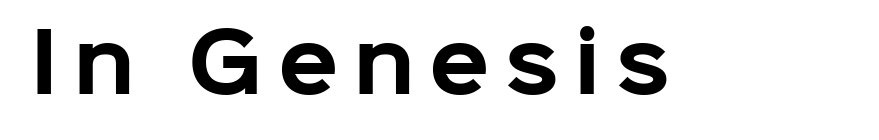
{"serif": "no", "italic": "no", "bold": "yes", "weight": "bold", "width": "normal", "stroke_contrast": "low", "x_height": "medium", "monospaced": "no", "underline": "no", "glyph_px": 79}
